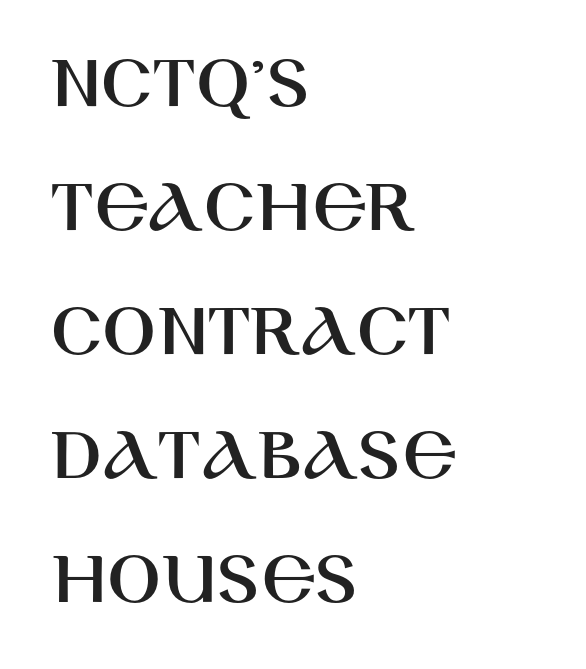
The image shows 79 px sans-serif type, upright; set left-aligned, normal line spacing (1.57x), normal letter spacing, not underlined; high stroke contrast and a large x-height.
